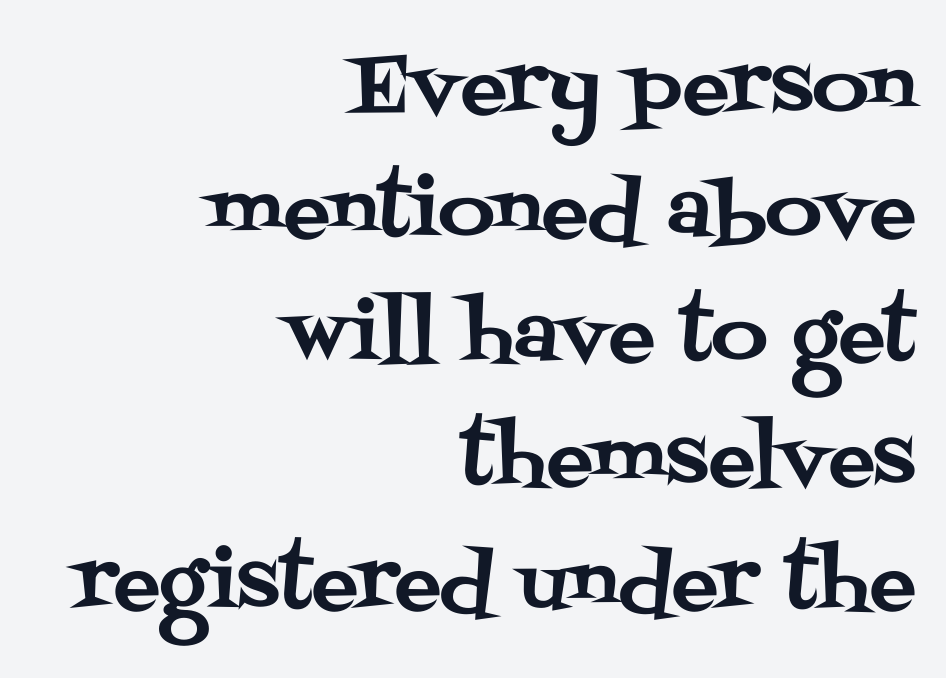
Letters rest on an invisible, unmarked baseline. Is this a fixed-width face? No — the glyphs have proportional, varying widths. Look at the tracking — it's just the regular setting, nothing added. The text was rendered using a seriffed face with decorative stroke endings.
